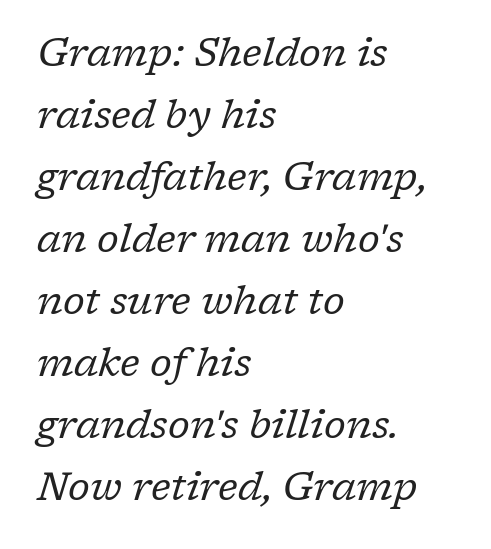
{"serif": "yes", "italic": "yes", "lean": "right", "slant_degrees": 17, "bold": "no", "weight": "regular", "width": "normal", "stroke_contrast": "low", "x_height": "medium", "monospaced": "no", "underline": "no", "align": "left", "line_spacing": "normal", "line_spacing_ratio": 1.59, "letter_spacing": "normal", "letter_spacing_em": 0.0, "glyph_px": 39}
